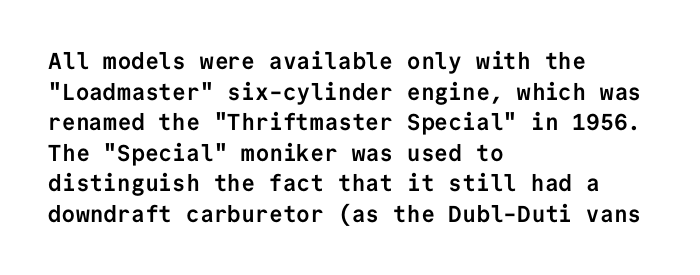
Q: Is the text bold? A: Yes.
Q: Is the text italic (slanted)? A: No, it is upright.
Q: Is the text underlined? A: No.
Q: How is the paragraph aligned? A: Left-aligned.
Q: Is the spacing between letters normal or unusually wide? A: Normal.
Q: Is the spacing between lines tight, normal or loose? A: Normal.
